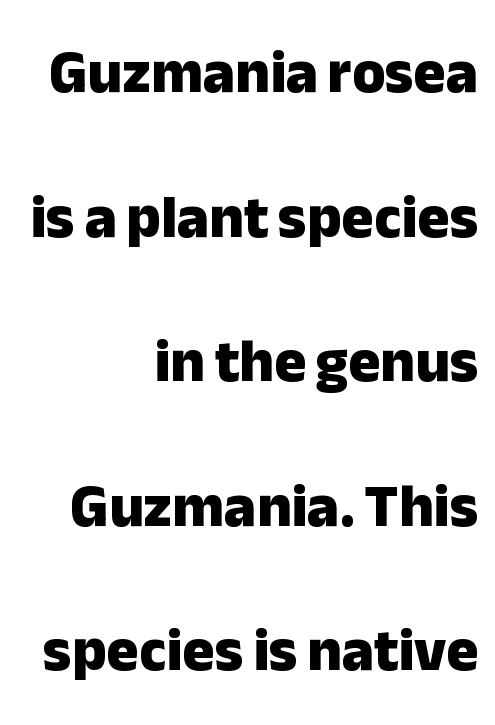
Q: Is the text bold? A: Yes.
Q: Is the text italic (slanted)? A: No, it is upright.
Q: Is the typeface a serif or a sans-serif typeface? A: Sans-serif.
Q: Is the text underlined? A: No.
Q: How is the paragraph aligned? A: Right-aligned.
Q: Is the spacing between letters normal or unusually wide? A: Normal.
Q: Is the spacing between lines tight, normal or loose? A: Loose.
Q: Width (condensed, normal, or wide)? A: Normal.
Q: Stroke contrast? A: Low.
Q: x-height? A: Medium.
Q: Monospaced? A: No.
